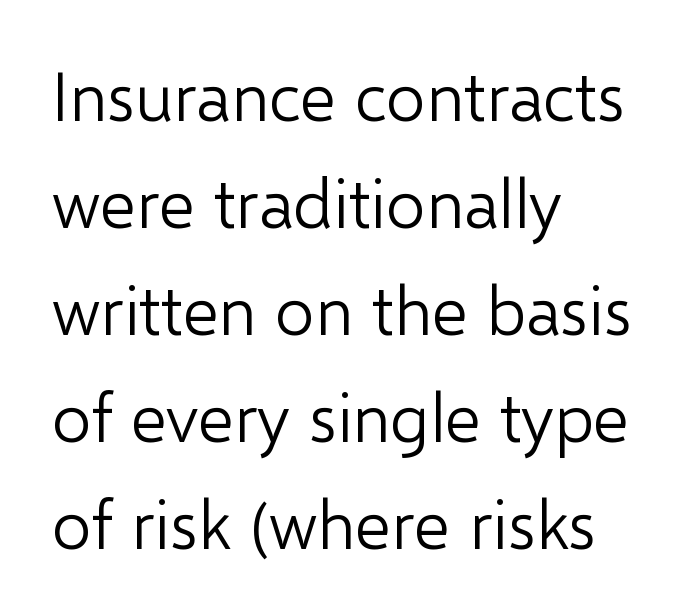
No italicization has been applied; the sample stays upright. Has an underline been added? It has not. Regarding serifs, this sample does without them. The paragraph has a hard left edge and a soft right edge. This sample has the flowing, uneven cadence of proportional lettering.
